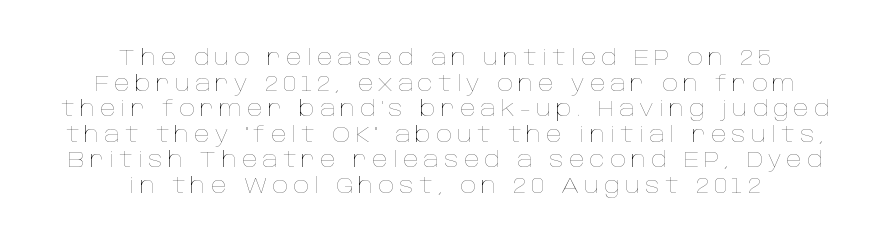
{"italic": "no", "bold": "no", "underline": "no", "align": "center", "line_spacing_ratio": 1.16, "letter_spacing": "wide", "letter_spacing_em": 0.23, "glyph_px": 22}
